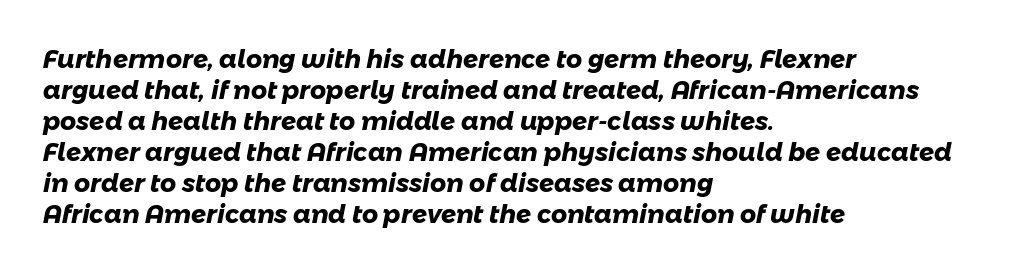
Q: Is the text bold? A: Yes.
Q: Is the text underlined? A: No.
Q: How is the paragraph aligned? A: Left-aligned.
Q: Is the spacing between letters normal or unusually wide? A: Normal.
